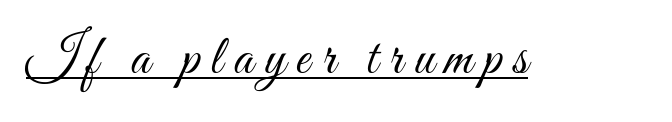
Q: Is the text bold? A: No.
Q: Is the text italic (slanted)? A: Yes.
Q: Is the text underlined? A: Yes.
Q: Is the spacing between letters normal or unusually wide? A: Unusually wide.
Q: Width (condensed, normal, or wide)? A: Condensed.
Q: Stroke contrast? A: Medium.
Q: x-height? A: Small.
Q: Monospaced? A: No.
